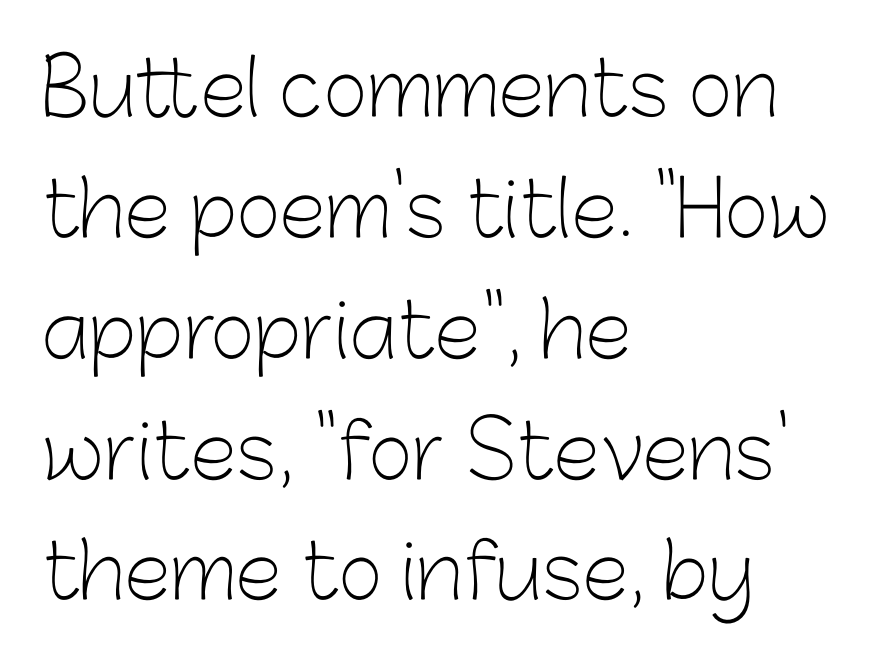
The image shows 76 px light sans-serif type, upright; set left-aligned, normal line spacing (1.59x), normal letter spacing, not underlined; low stroke contrast and a medium x-height.
